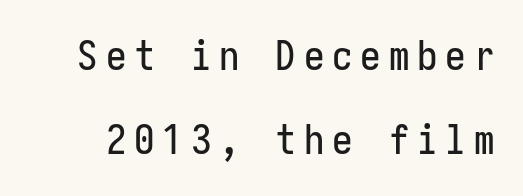
The image shows 41 px condensed sans-serif type, upright; set loose line spacing (2.06x), not underlined; low stroke contrast and a medium x-height.
